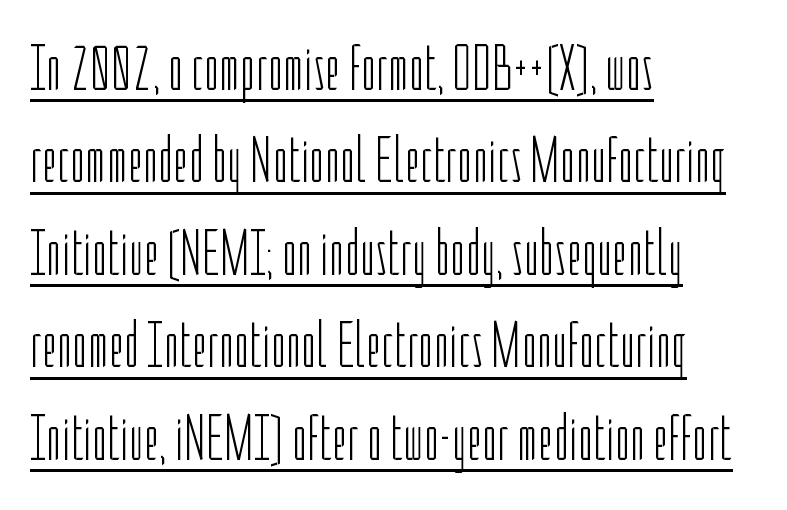
{"serif": "no", "italic": "no", "bold": "no", "weight": "light", "width": "condensed", "stroke_contrast": "low", "x_height": "medium", "monospaced": "no", "underline": "yes", "align": "left", "line_spacing": "normal", "line_spacing_ratio": 1.4, "letter_spacing": "normal", "letter_spacing_em": 0.0, "glyph_px": 66}
